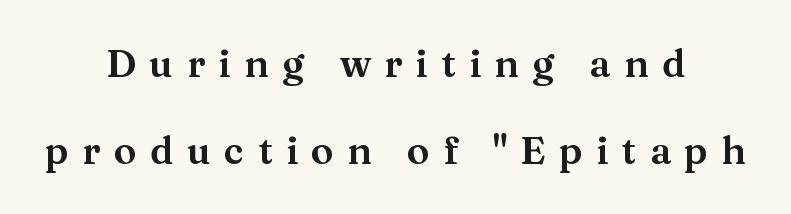
{"serif": "yes", "italic": "no", "width": "wide", "stroke_contrast": "medium", "x_height": "medium", "monospaced": "no", "underline": "no", "align": "center", "line_spacing": "loose", "line_spacing_ratio": 2.29, "letter_spacing": "wide", "letter_spacing_em": 0.35, "glyph_px": 38}
